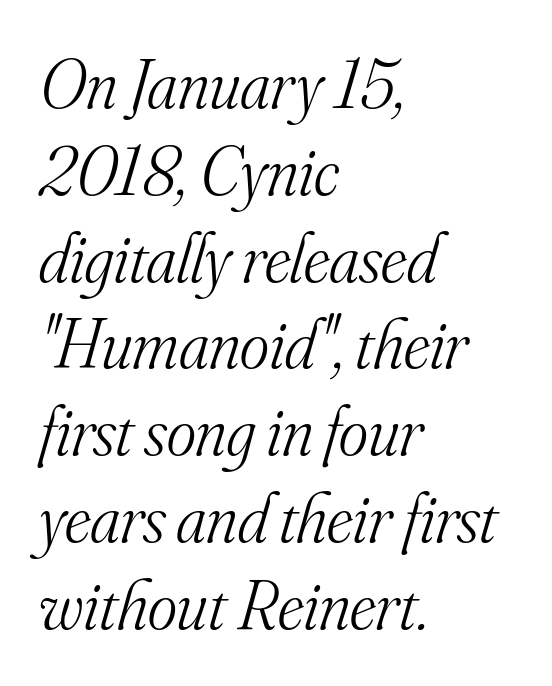
Q: Is the text bold? A: No.
Q: Is the text italic (slanted)? A: Yes, it leans right by about 16 degrees.
Q: Is the typeface a serif or a sans-serif typeface? A: Serif.
Q: Is the text underlined? A: No.
Q: How is the paragraph aligned? A: Left-aligned.
Q: Is the spacing between letters normal or unusually wide? A: Normal.
Q: Width (condensed, normal, or wide)? A: Normal.
Q: Stroke contrast? A: Medium.
Q: x-height? A: Small.
Q: Monospaced? A: No.
